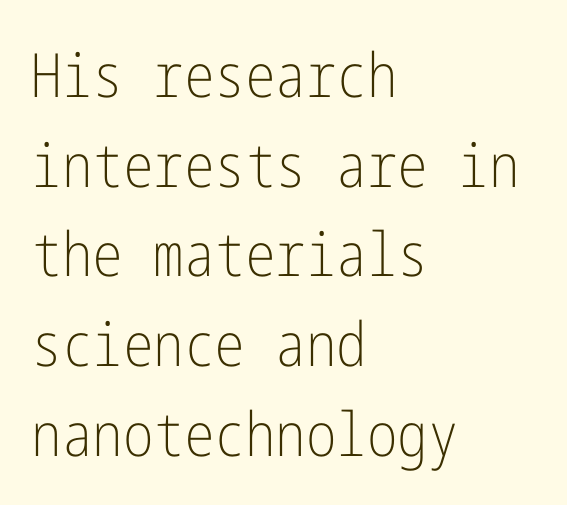
The image shows 61 px light, condensed sans-serif type, upright; set left-aligned, normal line spacing (1.47x), normal letter spacing, not underlined; low stroke contrast and a medium x-height.
